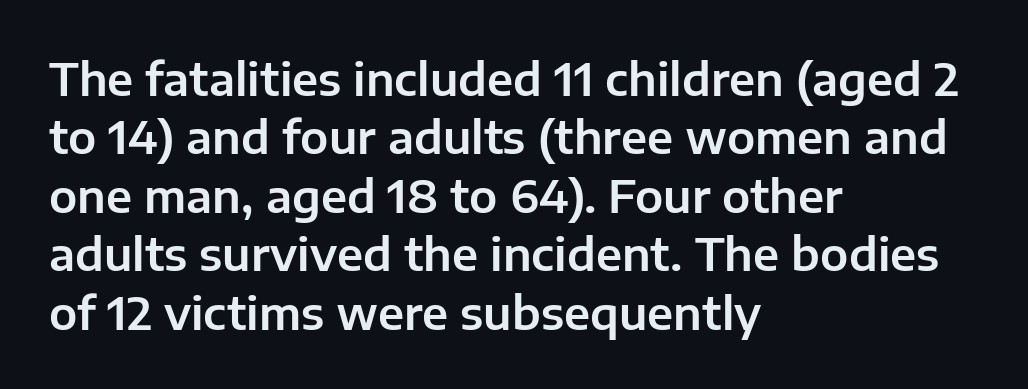
Rows of type keep a routine distance in the vertical direction. Check where the strokes stop: nothing finishes them off — pure sans. Does extra space separate the letters? No, they use regular spacing. Every character sits straight up, as roman type does.
